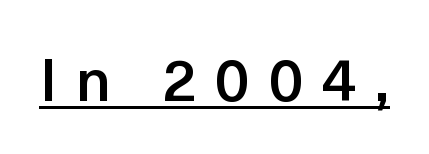
The image shows 59 px semibold sans-serif type, upright; set unusually wide letter spacing (+0.32 em), underlined; a medium x-height.
